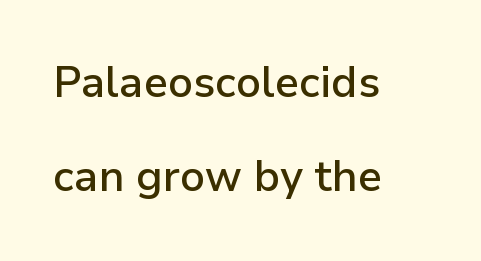
The image shows 43 px semibold sans-serif type, upright; set left-aligned, loose line spacing (2.19x), normal letter spacing, not underlined; low stroke contrast and a medium x-height.
